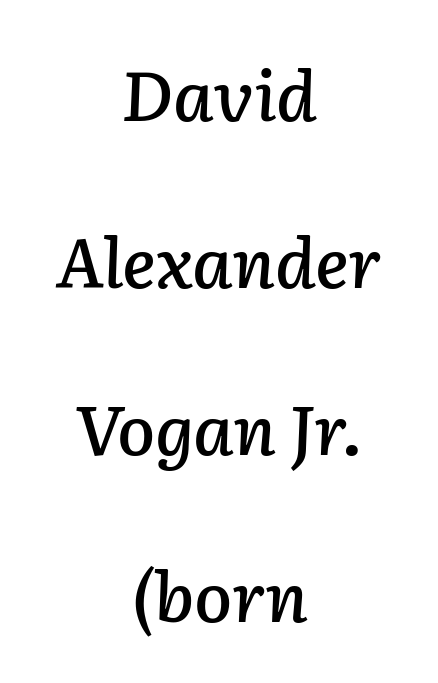
{"italic": "yes", "lean": "right", "slant_degrees": 2, "width": "normal", "stroke_contrast": "low", "x_height": "medium", "monospaced": "no", "underline": "no", "align": "center", "line_spacing": "loose", "line_spacing_ratio": 2.42, "letter_spacing": "normal", "letter_spacing_em": 0.0, "glyph_px": 69}
